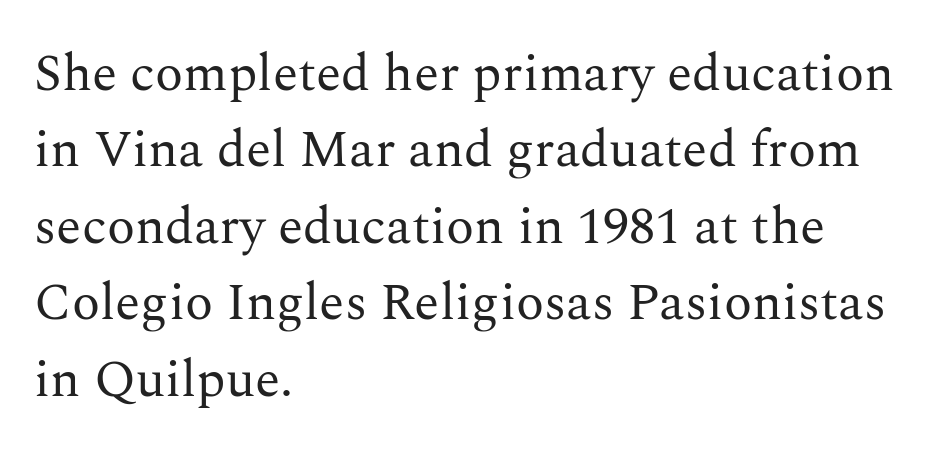
{"serif": "yes", "italic": "no", "bold": "no", "weight": "regular", "width": "normal", "stroke_contrast": "medium", "x_height": "medium", "monospaced": "no", "underline": "no", "align": "left", "line_spacing": "normal", "line_spacing_ratio": 1.47, "letter_spacing": "normal", "letter_spacing_em": 0.0, "glyph_px": 52}
